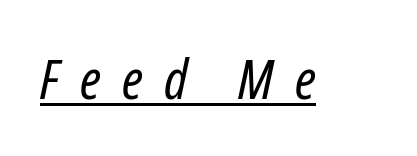
{"italic": "yes", "lean": "right", "slant_degrees": 12, "bold": "no", "weight": "regular", "width": "condensed", "stroke_contrast": "low", "x_height": "medium", "monospaced": "no", "underline": "yes", "letter_spacing": "wide", "letter_spacing_em": 0.38, "glyph_px": 55}
